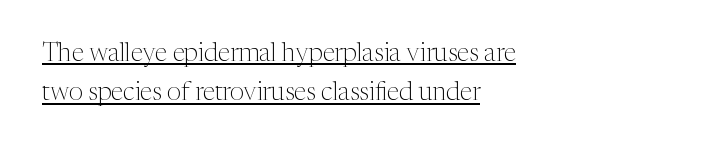
Q: Is the text bold? A: No.
Q: Is the text italic (slanted)? A: No, it is upright.
Q: Is the text underlined? A: Yes.
Q: How is the paragraph aligned? A: Left-aligned.
Q: Is the spacing between letters normal or unusually wide? A: Normal.
Q: Is the spacing between lines tight, normal or loose? A: Normal.
